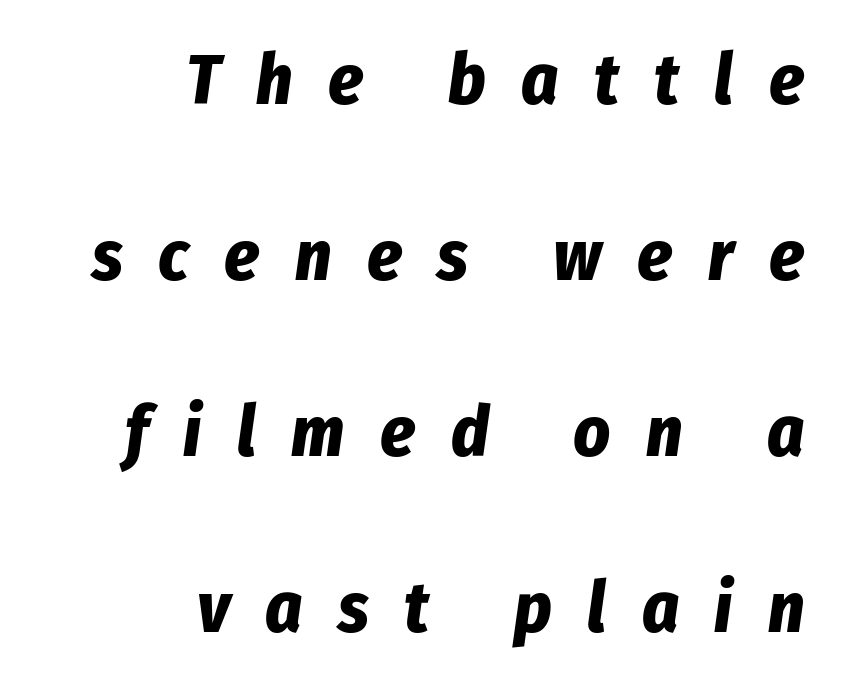
{"italic": "yes", "lean": "right", "slant_degrees": 8, "bold": "yes", "weight": "bold", "width": "condensed", "stroke_contrast": "low", "x_height": "medium", "monospaced": "no", "underline": "no", "align": "right", "line_spacing": "loose", "line_spacing_ratio": 2.48, "letter_spacing": "wide", "letter_spacing_em": 0.5, "glyph_px": 71}
